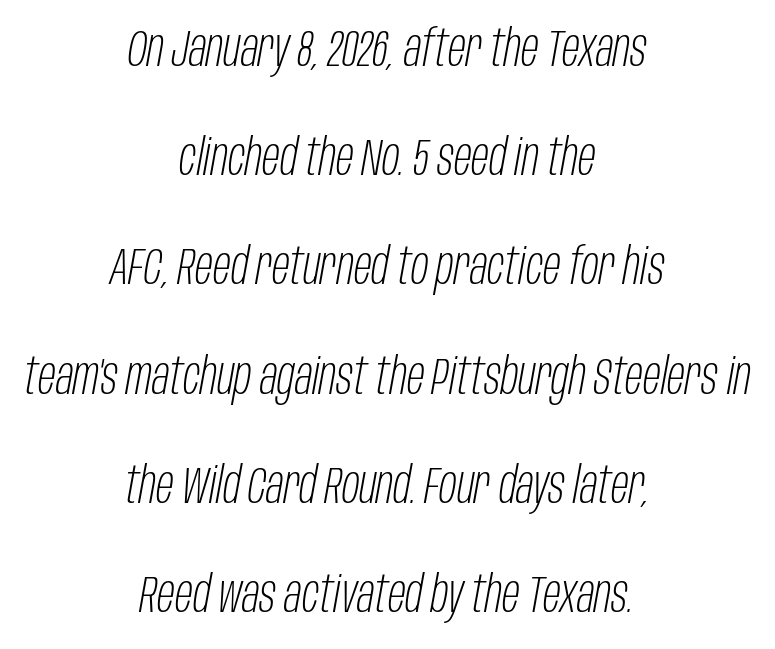
A great deal of white space separates one row of letters from the next. Tracking value appears to be zero — textbook default spacing. The lines in this sample share a center point and differ in where they start and stop. Is the type slanted? Yes — the strokes lean at a clear angle. No chunkiness to these letters — they're not bold. The face used here is proportionally spaced, like ordinary book or web type.
